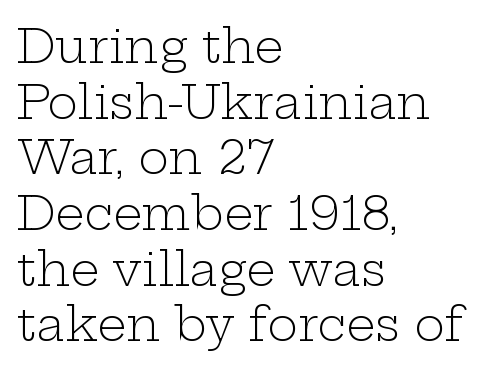
Every row of glyphs begins at an identical x-position on the left. The axis of the letterforms is exactly vertical. The passage shown is typeset with a serif family. A clean baseline with only descenders dipping below it.
